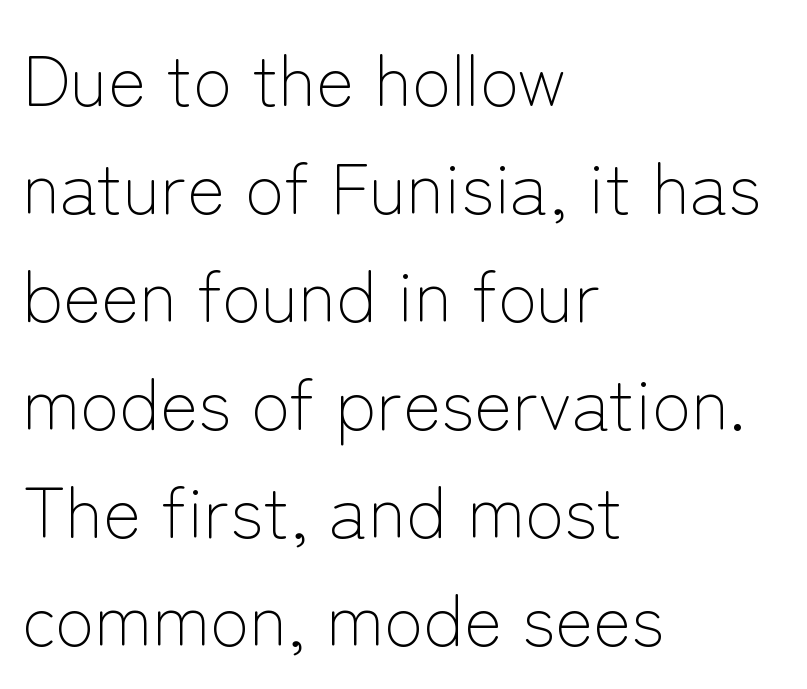
Q: Is the text bold? A: No.
Q: Is the text italic (slanted)? A: No, it is upright.
Q: Is the typeface a serif or a sans-serif typeface? A: Sans-serif.
Q: Is the text underlined? A: No.
Q: How is the paragraph aligned? A: Left-aligned.
Q: Is the spacing between letters normal or unusually wide? A: Normal.
Q: Is the spacing between lines tight, normal or loose? A: Normal.
Q: Width (condensed, normal, or wide)? A: Normal.
Q: Stroke contrast? A: Low.
Q: x-height? A: Medium.
Q: Monospaced? A: No.
